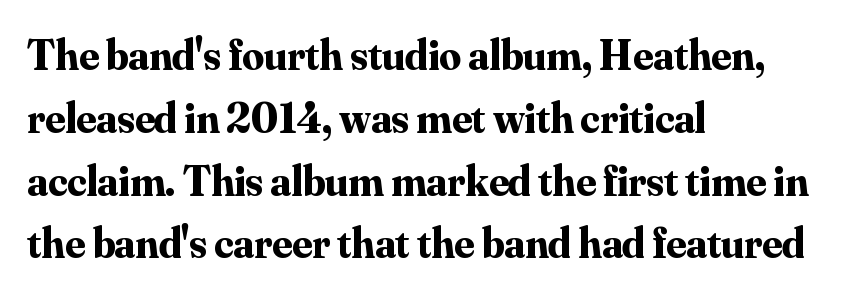
{"serif": "yes", "italic": "no", "bold": "yes", "weight": "bold", "width": "normal", "stroke_contrast": "medium", "x_height": "small", "monospaced": "no", "underline": "no", "align": "left", "line_spacing": "normal", "line_spacing_ratio": 1.46, "letter_spacing": "normal", "letter_spacing_em": 0.0, "glyph_px": 43}
